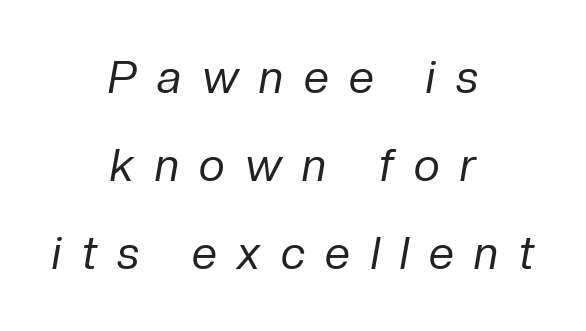
{"italic": "yes", "lean": "right", "slant_degrees": 10, "bold": "no", "weight": "regular", "width": "normal", "stroke_contrast": "low", "x_height": "medium", "monospaced": "no", "underline": "no", "align": "center", "line_spacing": "loose", "line_spacing_ratio": 1.96, "letter_spacing": "wide", "letter_spacing_em": 0.46, "glyph_px": 45}
